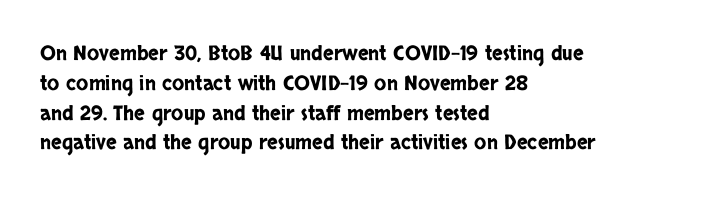
Q: Is the text italic (slanted)? A: No, it is upright.
Q: Is the text underlined? A: No.
Q: How is the paragraph aligned? A: Left-aligned.
Q: Is the spacing between letters normal or unusually wide? A: Normal.
Q: Is the spacing between lines tight, normal or loose? A: Normal.
